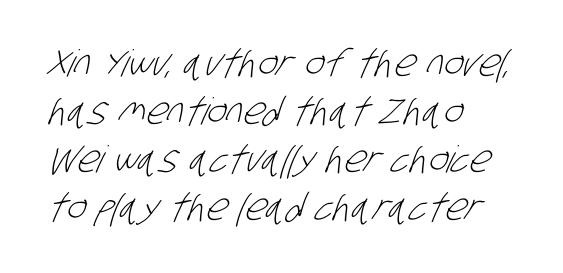
Weight: in the light-to-regular range. Nobody touched the tracking dial on this one. Descenders are the only things crossing below the line. A typesetter would call this proportional, since set widths differ per character.
